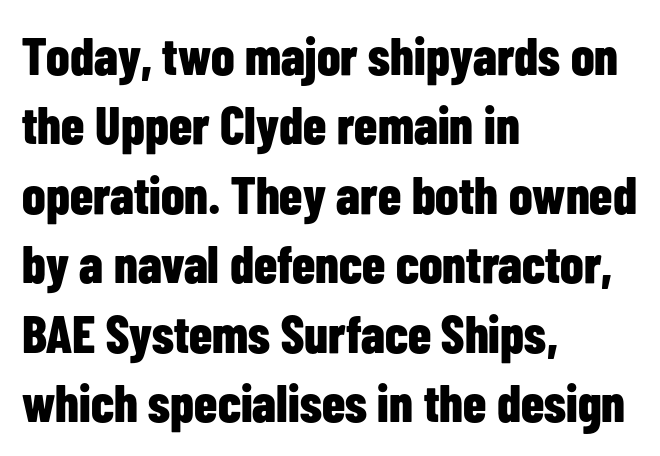
The image shows 53 px bold, condensed sans-serif type, upright; set left-aligned, normal line spacing (1.31x), normal letter spacing, not underlined; low stroke contrast and a medium x-height.
